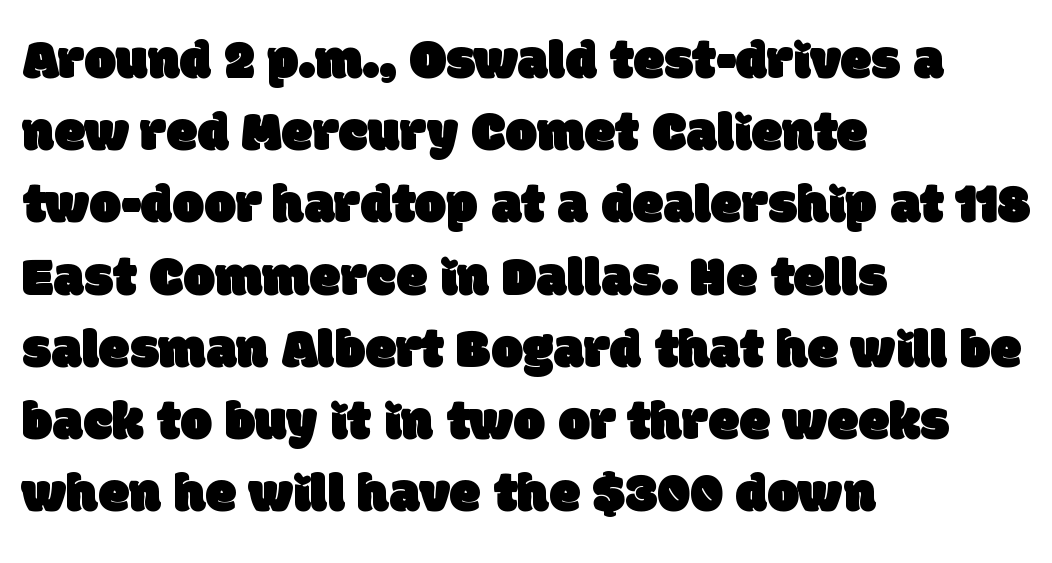
{"serif": "no", "width": "normal", "stroke_contrast": "low", "x_height": "large", "monospaced": "no", "underline": "no", "align": "left", "line_spacing": "normal", "line_spacing_ratio": 1.29, "letter_spacing": "normal", "letter_spacing_em": 0.0, "glyph_px": 56}
